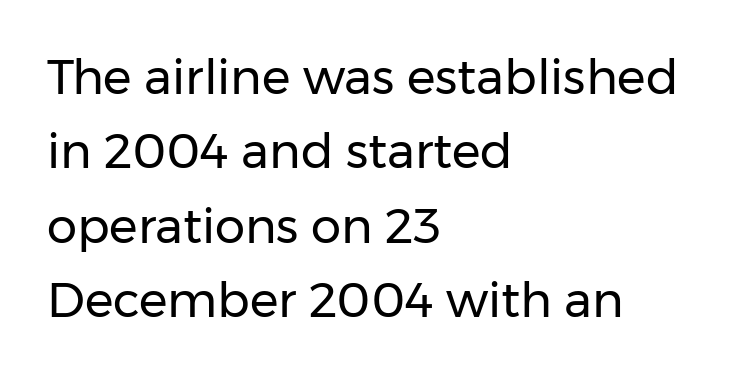
{"serif": "no", "italic": "no", "bold": "no", "weight": "regular", "width": "normal", "stroke_contrast": "low", "x_height": "medium", "monospaced": "no", "underline": "no", "align": "left", "line_spacing": "normal", "line_spacing_ratio": 1.55, "letter_spacing": "normal", "letter_spacing_em": 0.0, "glyph_px": 48}
